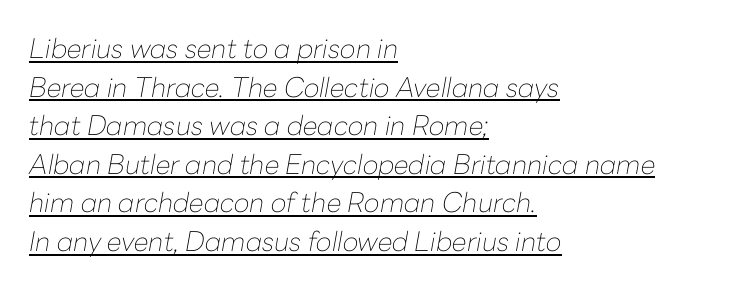
The string is rendered with underlining switched on. The passage shown is not bold in any degree. The rendering applies a slant to the glyphs. The rows are spaced the way most documents space them.
